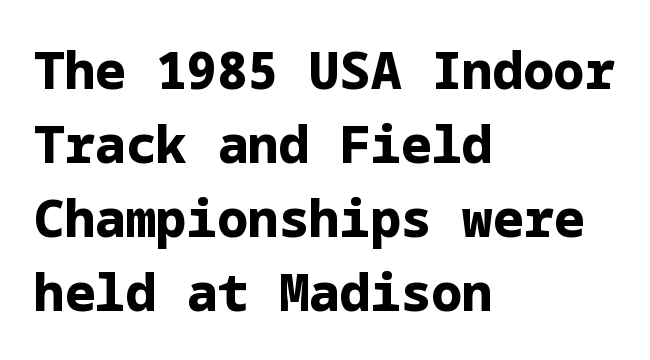
Notice how thick the strokes are: this is what a full bold looks like. How would I describe the line gaps? Plain and ordinary. Quick note: underline off. This is roman type, the default non-slanted kind.
